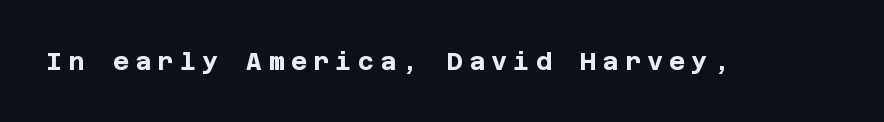
In terms of letterspacing, this is a distinctly airy, spread setting. Heft: maximum for text — a bold. The zone under the glyphs is completely vacant. The axis of the letterforms is exactly vertical.
